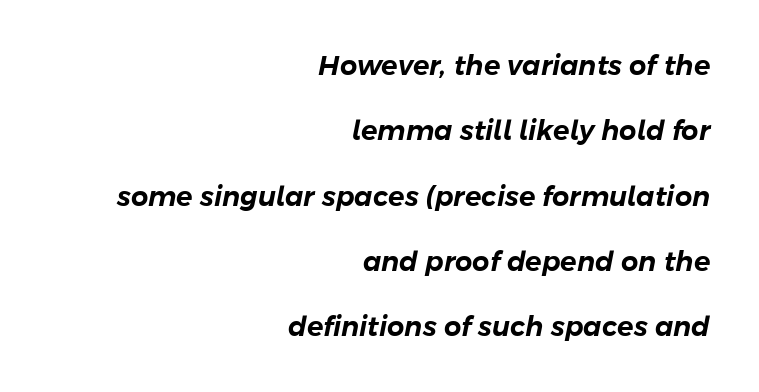
The image shows 27 px text type, italic (leaning right); set right-aligned, loose line spacing (2.42x), normal letter spacing, not underlined.
